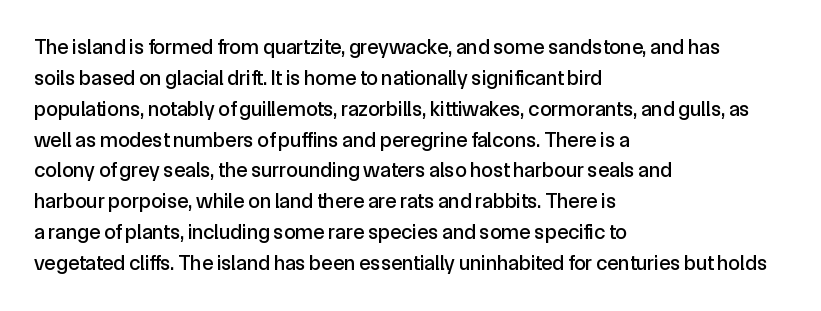
There is no visible air inserted between adjacent glyphs. Alignment: flush left. The words here are not underlined. The axis of the letterforms is exactly vertical. The designer left line spacing at the default.
